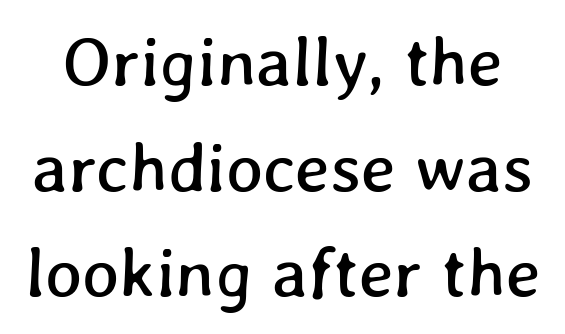
Q: Is the text underlined? A: No.
Q: Is the spacing between letters normal or unusually wide? A: Normal.
Q: Is the spacing between lines tight, normal or loose? A: Normal.
Q: Width (condensed, normal, or wide)? A: Normal.
Q: Stroke contrast? A: Low.
Q: x-height? A: Medium.
Q: Monospaced? A: No.
